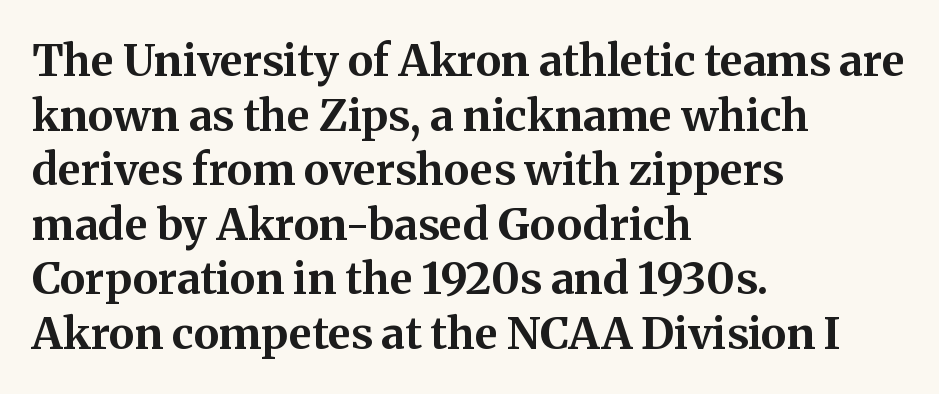
{"serif": "yes", "italic": "no", "bold": "yes", "weight": "bold", "width": "normal", "stroke_contrast": "medium", "x_height": "medium", "monospaced": "no", "underline": "no", "align": "left", "line_spacing_ratio": 1.24, "letter_spacing": "normal", "letter_spacing_em": 0.0, "glyph_px": 44}
